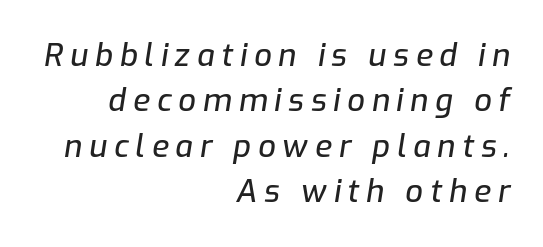
The image shows 31 px text type, italic (leaning right); set right-aligned, normal line spacing (1.46x), unusually wide letter spacing (+0.22 em), not underlined; low stroke contrast and a medium x-height.
